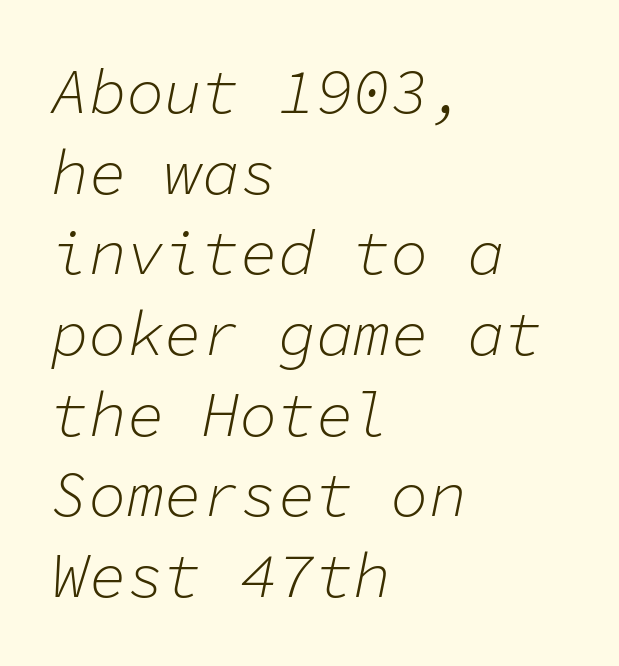
{"italic": "yes", "lean": "right", "slant_degrees": 11, "bold": "no", "weight": "light", "width": "normal", "stroke_contrast": "low", "x_height": "medium", "monospaced": "yes", "underline": "no", "align": "left", "line_spacing": "normal", "line_spacing_ratio": 1.28, "letter_spacing": "normal", "letter_spacing_em": 0.0, "glyph_px": 63}
